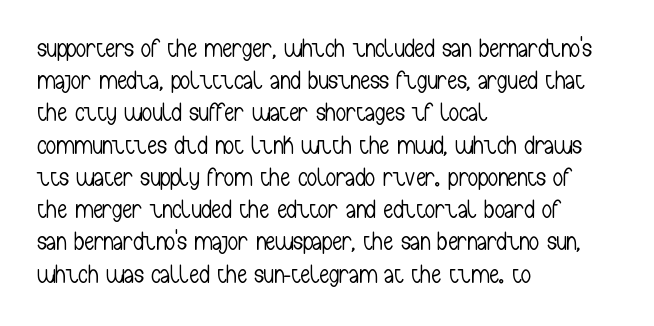
{"italic": "no", "bold": "no", "underline": "no", "align": "left", "line_spacing": "normal", "line_spacing_ratio": 1.29, "letter_spacing": "normal", "letter_spacing_em": 0.0, "glyph_px": 25}
